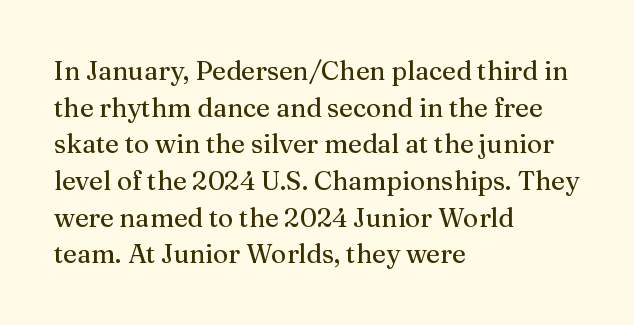
Q: Is the text italic (slanted)? A: No, it is upright.
Q: Is the text underlined? A: No.
Q: How is the paragraph aligned? A: Left-aligned.
Q: Is the spacing between letters normal or unusually wide? A: Normal.
Q: Is the spacing between lines tight, normal or loose? A: Normal.
